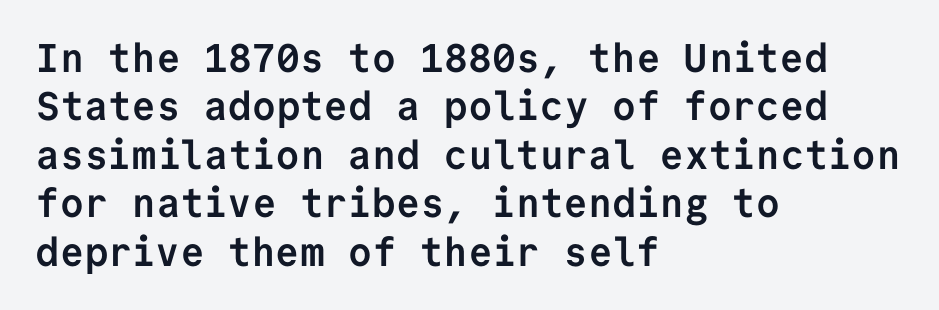
{"serif": "no", "italic": "no", "bold": "yes", "weight": "semibold", "width": "normal", "stroke_contrast": "low", "x_height": "medium", "monospaced": "yes", "underline": "no", "align": "left", "line_spacing_ratio": 1.21, "letter_spacing": "normal", "letter_spacing_em": 0.0, "glyph_px": 40}
